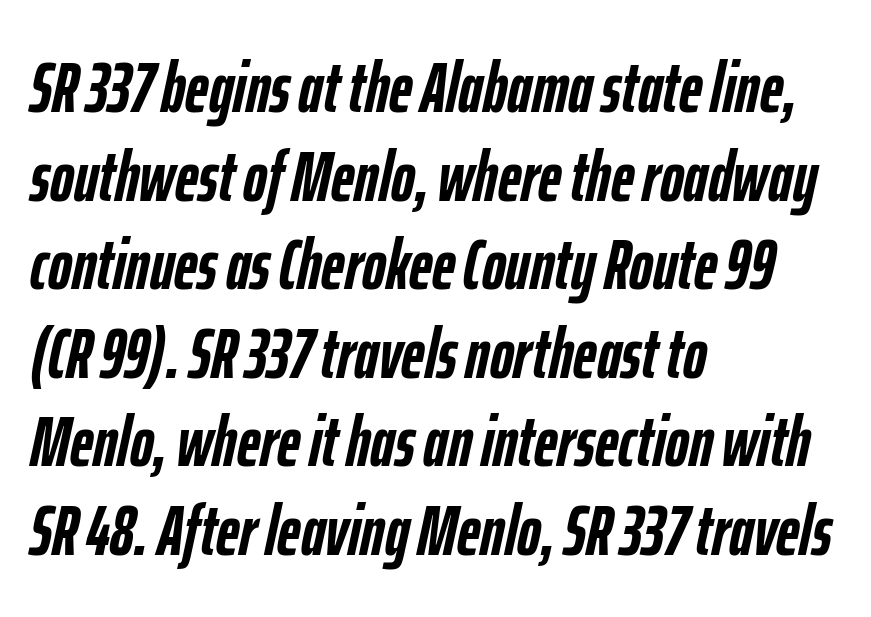
Summary of weight: heavy, a full bold. Here the glyphs are tracked normally, forming tight word shapes. Layout note: lines flush left. The string is rendered with underlining switched off.
